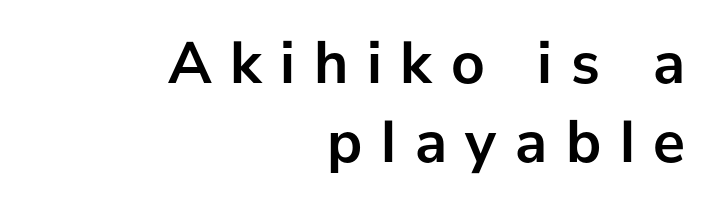
Short note: letters widely spaced. The line-height multiplier appears to be the usual default. This rendering uses right alignment, leaving the left contour irregular. Varying glyph widths throughout — classic text-font behaviour. These words are printed bold, with thick strokes throughout.
